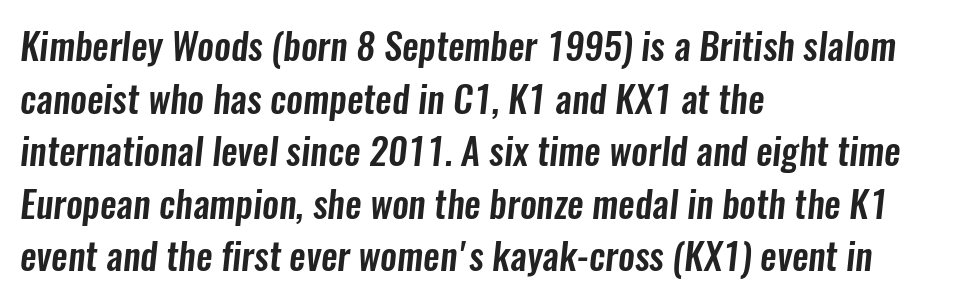
The image shows 37 px condensed sans-serif type; set left-aligned, normal line spacing (1.42x), normal letter spacing, not underlined; low stroke contrast and a medium x-height.
